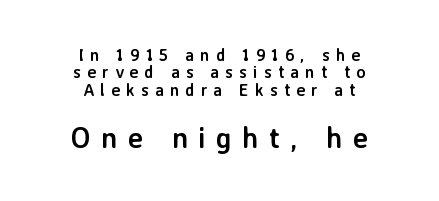
The image shows 29 px semibold sans-serif type, upright; set centered, tight line spacing (1.02x), unusually wide letter spacing (+0.35 em), not underlined; the second (bottom) block is 1.71x larger; low stroke contrast and a medium x-height.
